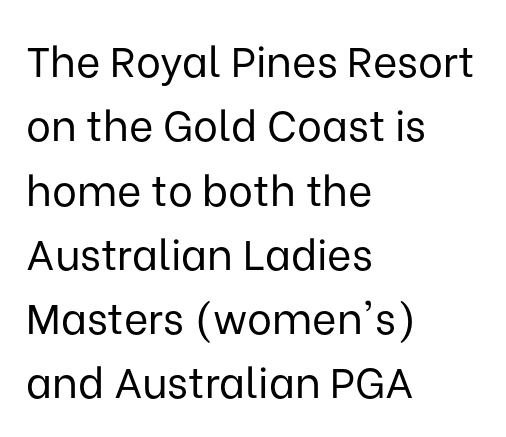
{"serif": "no", "italic": "no", "bold": "no", "weight": "regular", "width": "normal", "stroke_contrast": "low", "x_height": "medium", "monospaced": "no", "underline": "no", "align": "left", "line_spacing": "normal", "line_spacing_ratio": 1.53, "letter_spacing": "normal", "letter_spacing_em": 0.0, "glyph_px": 42}
